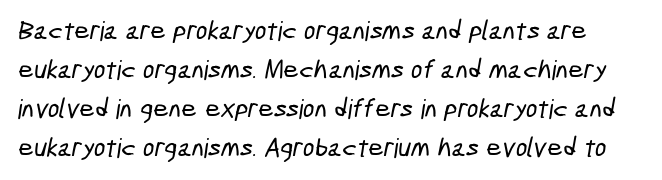
The image shows 27 px text type; set normal line spacing (1.45x), normal letter spacing, not underlined.
